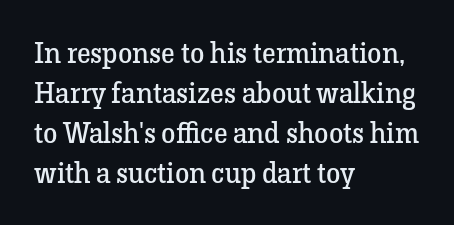
The image shows 29 px regular-weight serif type, upright; set left-aligned, normal line spacing (1.38x), normal letter spacing, not underlined; low stroke contrast and a medium x-height.
